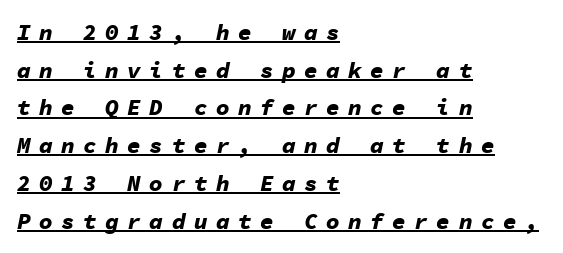
The horizontal fit of the characters is loose and conspicuously gappy. The setting favours the left margin, as ordinary paragraphs usually do. Students, observe the line beneath the letters — that is underlining. Each glyph is drawn with heavy, bold strokes. The typography opts for an oblique posture over an upright one. Normally led — the rows are evenly, conventionally spaced.
